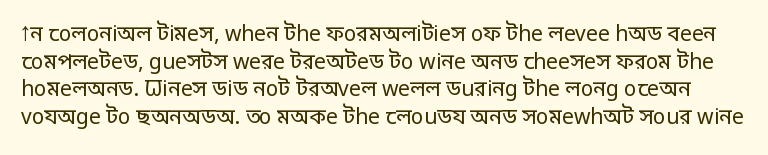
The image shows 21 px text type, upright; set normal line spacing (1.32x), normal letter spacing, not underlined.
